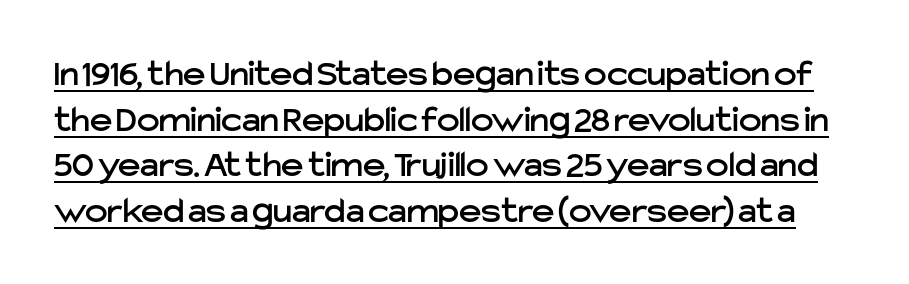
The image shows 38 px sans-serif type, upright; set line spacing 1.2x, normal letter spacing, underlined; low stroke contrast and a medium x-height.
